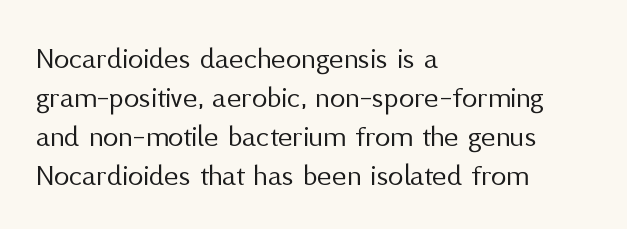
Q: Is the text bold? A: No.
Q: Is the text italic (slanted)? A: No, it is upright.
Q: Is the typeface a serif or a sans-serif typeface? A: Sans-serif.
Q: Is the text underlined? A: No.
Q: How is the paragraph aligned? A: Left-aligned.
Q: Is the spacing between letters normal or unusually wide? A: Normal.
Q: Is the spacing between lines tight, normal or loose? A: Normal.
Q: Width (condensed, normal, or wide)? A: Normal.
Q: Stroke contrast? A: Medium.
Q: x-height? A: Medium.
Q: Monospaced? A: No.
